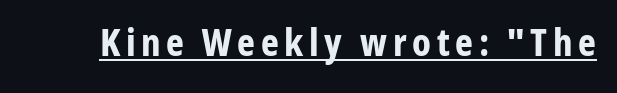
No feet cap the strokes, marking this as sans-serif type. This sample carries an underscore along the baseline area. These words are printed bold, with thick strokes throughout. When letters stand straight like this, we call the style roman or upright. The passage shown is typed in a proportional face where columns would drift.
